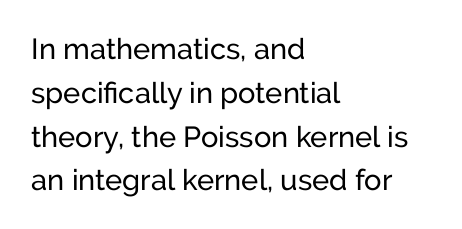
Q: Is the text italic (slanted)? A: No, it is upright.
Q: Is the typeface a serif or a sans-serif typeface? A: Sans-serif.
Q: Is the text underlined? A: No.
Q: How is the paragraph aligned? A: Left-aligned.
Q: Is the spacing between letters normal or unusually wide? A: Normal.
Q: Is the spacing between lines tight, normal or loose? A: Normal.
Q: Width (condensed, normal, or wide)? A: Normal.
Q: Stroke contrast? A: Low.
Q: x-height? A: Medium.
Q: Monospaced? A: No.
